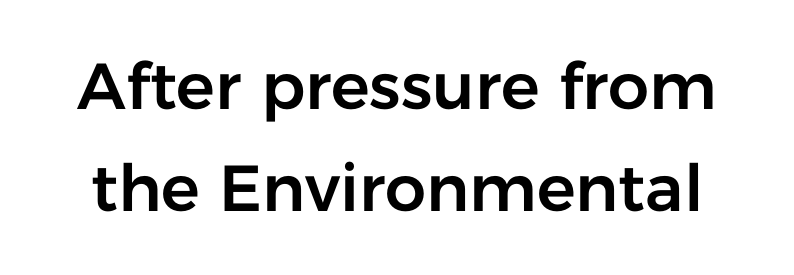
{"serif": "no", "italic": "no", "width": "normal", "stroke_contrast": "low", "x_height": "medium", "monospaced": "no", "underline": "no", "line_spacing": "normal", "line_spacing_ratio": 1.57, "letter_spacing": "normal", "letter_spacing_em": 0.0, "glyph_px": 65}
